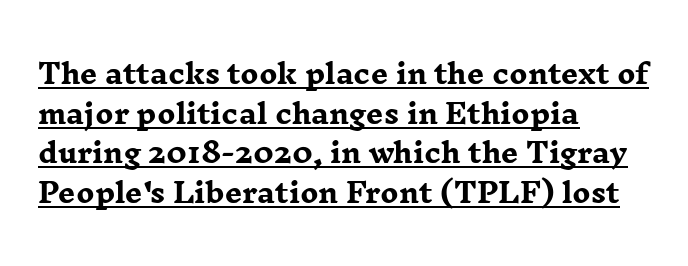
{"italic": "no", "bold": "yes", "underline": "yes", "align": "left", "line_spacing": "normal", "line_spacing_ratio": 1.47, "letter_spacing": "normal", "letter_spacing_em": 0.0, "glyph_px": 27}
